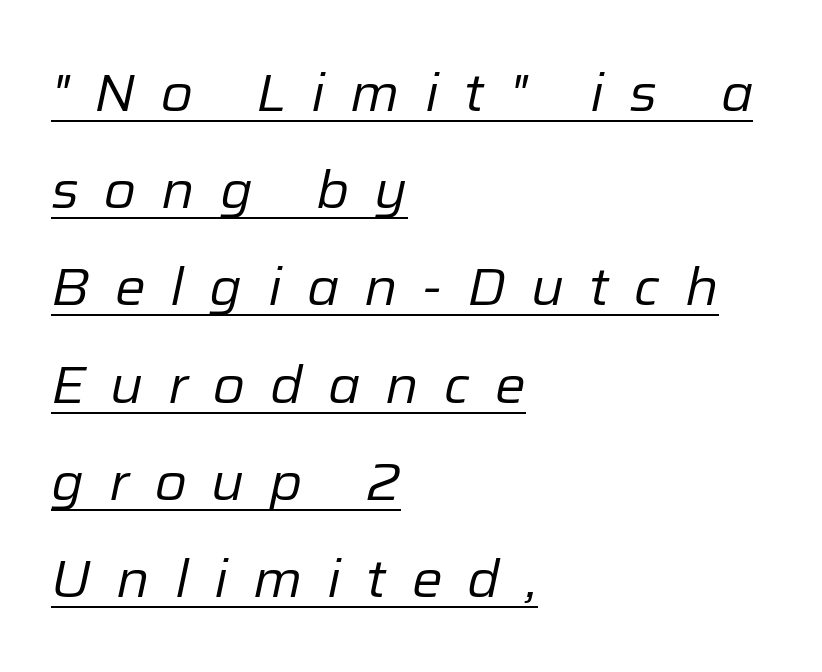
Stroke thickness stays within the range of a standard reading face or lighter. Varying glyph widths throughout — classic text-font behaviour. The rendering anchors every line to the left-hand side. Compared with ordinary roman type, these characters are visibly tilted. The typesetter has applied underlining to the passage shown.
